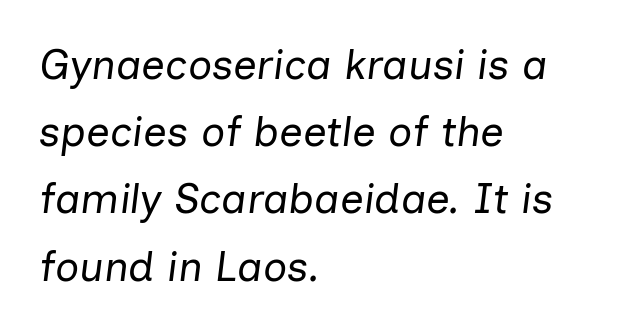
The image shows 42 px regular-weight type, italic (leaning right); set left-aligned, normal line spacing (1.6x), normal letter spacing, not underlined; low stroke contrast and a medium x-height.
